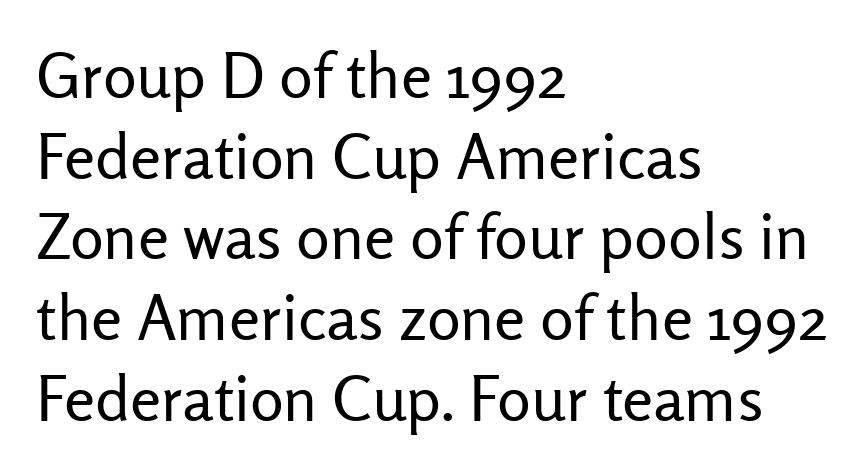
Q: Is the text bold? A: No.
Q: Is the text italic (slanted)? A: No, it is upright.
Q: Is the typeface a serif or a sans-serif typeface? A: Sans-serif.
Q: Is the text underlined? A: No.
Q: How is the paragraph aligned? A: Left-aligned.
Q: Is the spacing between letters normal or unusually wide? A: Normal.
Q: Is the spacing between lines tight, normal or loose? A: Normal.
Q: Width (condensed, normal, or wide)? A: Normal.
Q: Stroke contrast? A: Low.
Q: x-height? A: Medium.
Q: Monospaced? A: No.
